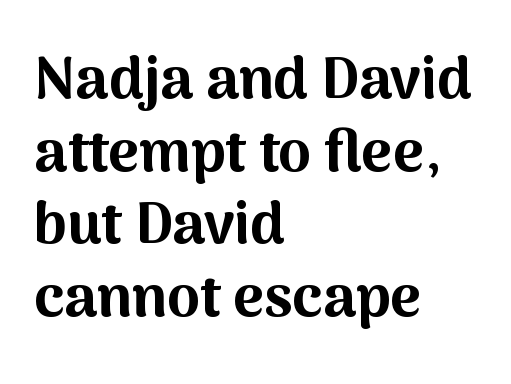
The image shows 59 px bold sans-serif type, upright; set left-aligned, line spacing 1.23x, normal letter spacing, not underlined; medium stroke contrast and a medium x-height.
